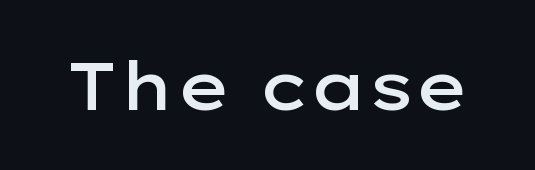
Any mark beneath the type? The region is blank. The horizontal fit of the characters is conventional and even. Grotesque or geometric, the face here clearly has no serifs. Is this a fixed-width face? No — the glyphs have proportional, varying widths. Is the type bold? Partly — it's a semibold, heavier than regular but not fully bold. Rendered with straight, roman letterforms.
